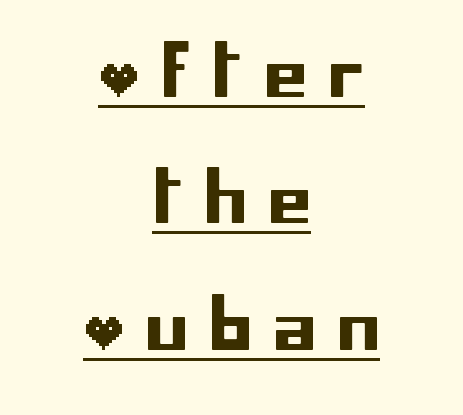
Q: Is the text italic (slanted)? A: No, it is upright.
Q: Is the typeface a serif or a sans-serif typeface? A: Sans-serif.
Q: Is the text underlined? A: Yes.
Q: How is the paragraph aligned? A: Centered.
Q: Is the spacing between letters normal or unusually wide? A: Unusually wide.
Q: Width (condensed, normal, or wide)? A: Normal.
Q: Stroke contrast? A: Low.
Q: x-height? A: Large.
